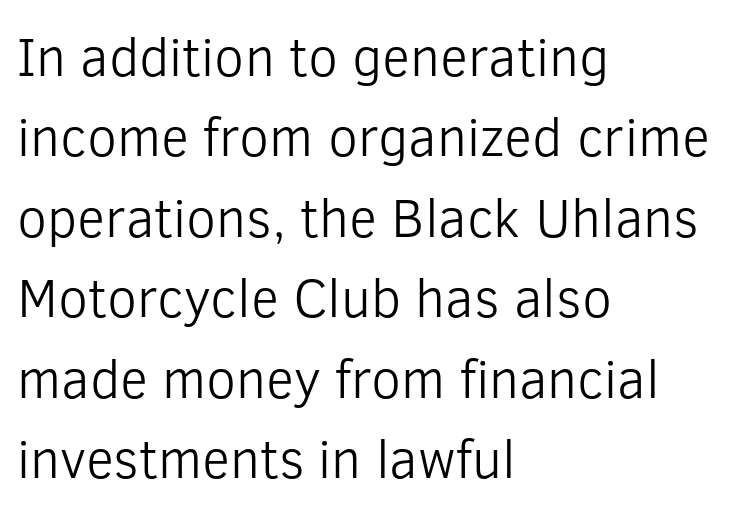
Unlike a traditional serif, this face leaves its strokes unadorned. One-word summary of the alignment: left. The passage shown stacks its lines at a standard gap. The cut favours lightness, reaching ordinary text weight at its darkest. Look at the tracking — it's just the regular setting, nothing added.
